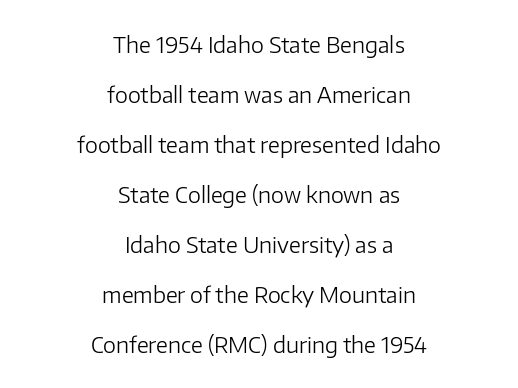
Q: Is the text bold? A: No.
Q: Is the text italic (slanted)? A: No, it is upright.
Q: Is the text underlined? A: No.
Q: How is the paragraph aligned? A: Centered.
Q: Is the spacing between letters normal or unusually wide? A: Normal.
Q: Is the spacing between lines tight, normal or loose? A: Loose.
